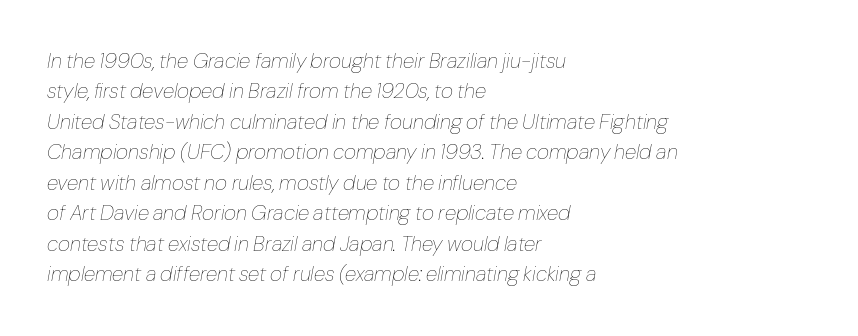
The image shows 21 px text type, italic (leaning right); set left-aligned, normal line spacing (1.45x), normal letter spacing, not underlined.
